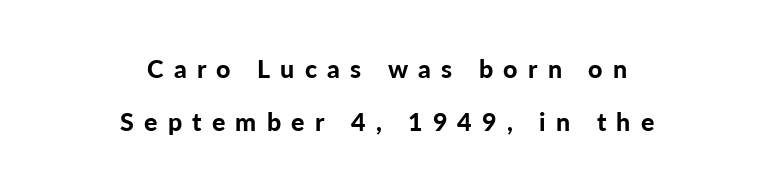
{"italic": "no", "bold": "yes", "underline": "no", "align": "center", "line_spacing": "loose", "line_spacing_ratio": 2.14, "letter_spacing": "wide", "letter_spacing_em": 0.41, "glyph_px": 25}
